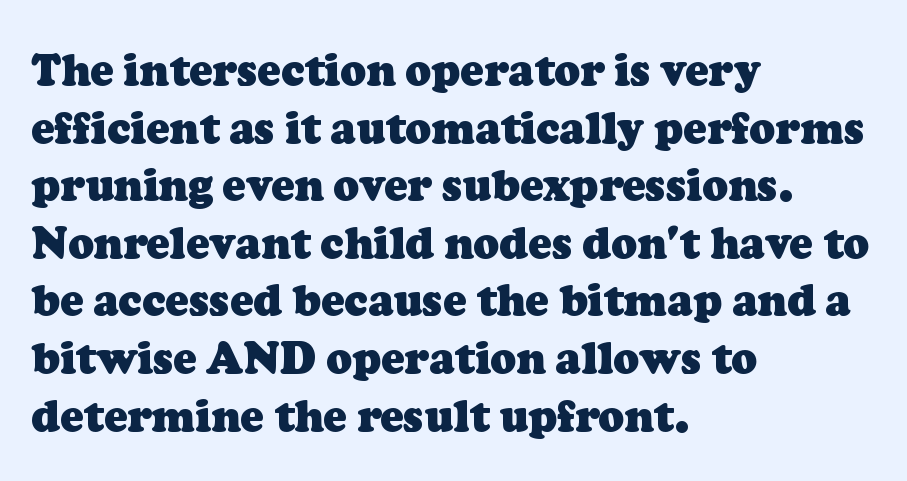
{"serif": "yes", "bold": "yes", "weight": "heavy", "width": "normal", "stroke_contrast": "low", "x_height": "medium", "monospaced": "no", "underline": "no", "align": "left", "line_spacing": "normal", "line_spacing_ratio": 1.34, "letter_spacing": "normal", "letter_spacing_em": 0.0, "glyph_px": 43}
